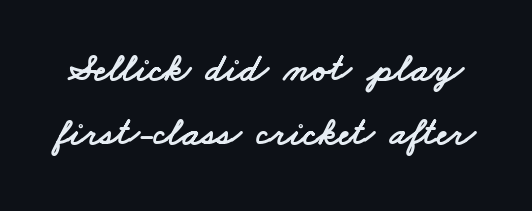
The image shows 39 px wide sans-serif type; set normal line spacing (1.65x), normal letter spacing, not underlined; low stroke contrast and a small x-height.
